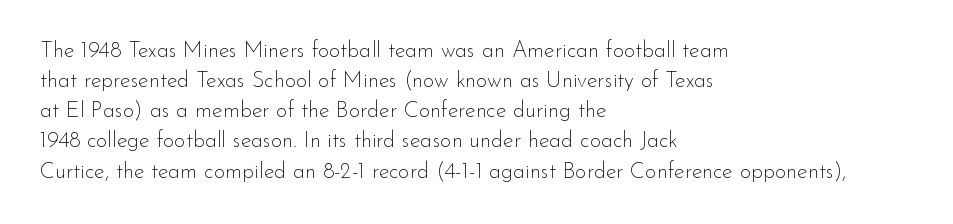
{"italic": "no", "bold": "no", "underline": "no", "align": "left", "line_spacing": "normal", "line_spacing_ratio": 1.37, "letter_spacing": "normal", "letter_spacing_em": 0.0, "glyph_px": 22}
